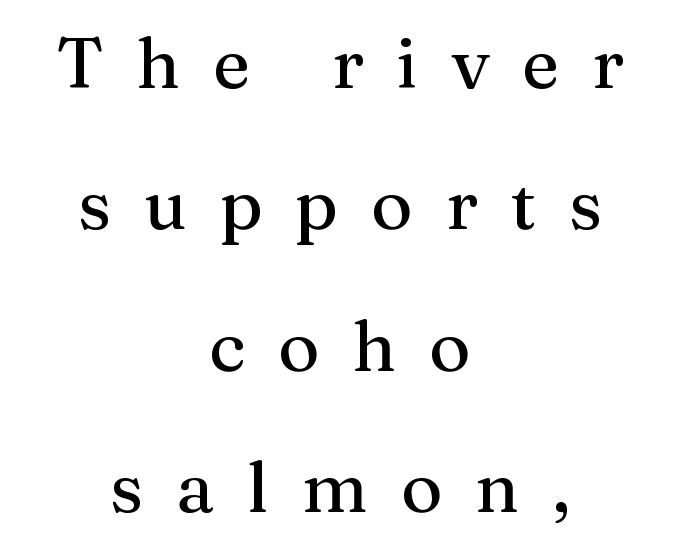
Q: Is the text italic (slanted)? A: No, it is upright.
Q: Is the typeface a serif or a sans-serif typeface? A: Serif.
Q: Is the text underlined? A: No.
Q: How is the paragraph aligned? A: Centered.
Q: Is the spacing between letters normal or unusually wide? A: Unusually wide.
Q: Is the spacing between lines tight, normal or loose? A: Loose.
Q: Width (condensed, normal, or wide)? A: Normal.
Q: Stroke contrast? A: Medium.
Q: x-height? A: Medium.
Q: Monospaced? A: No.
